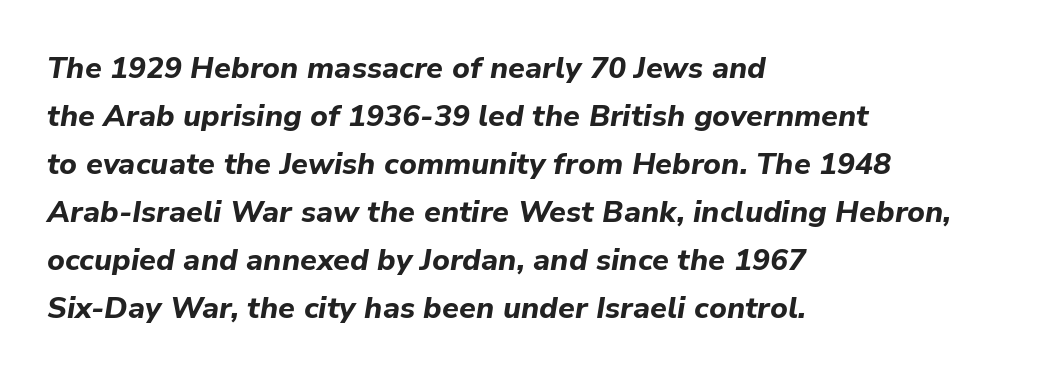
Q: Is the text bold? A: Yes.
Q: Is the text italic (slanted)? A: Yes, it leans right by about 9 degrees.
Q: Is the text underlined? A: No.
Q: How is the paragraph aligned? A: Left-aligned.
Q: Is the spacing between letters normal or unusually wide? A: Normal.
Q: Is the spacing between lines tight, normal or loose? A: Normal.
Q: Width (condensed, normal, or wide)? A: Normal.
Q: Stroke contrast? A: Low.
Q: x-height? A: Medium.
Q: Monospaced? A: No.
